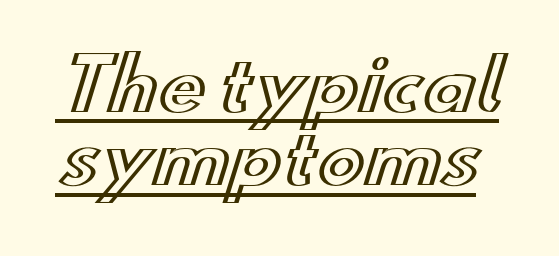
{"width": "wide", "x_height": "small", "monospaced": "no", "underline": "yes", "line_spacing": "tight", "line_spacing_ratio": 1.03, "letter_spacing": "normal", "letter_spacing_em": 0.0, "glyph_px": 71}
